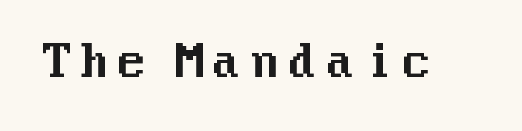
Q: Is the text italic (slanted)? A: No, it is upright.
Q: Is the typeface a serif or a sans-serif typeface? A: Sans-serif.
Q: Is the text underlined? A: No.
Q: Width (condensed, normal, or wide)? A: Normal.
Q: Stroke contrast? A: Medium.
Q: x-height? A: Medium.
